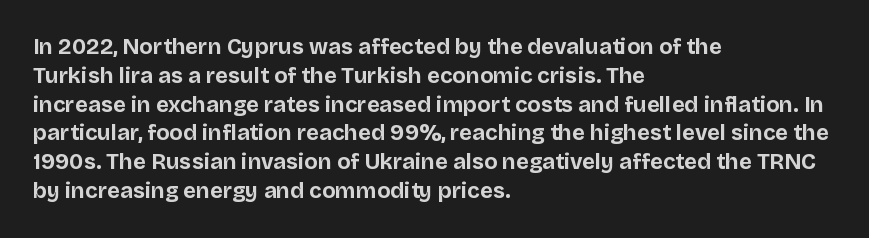
Q: Is the text bold? A: Yes.
Q: Is the text italic (slanted)? A: No, it is upright.
Q: Is the text underlined? A: No.
Q: How is the paragraph aligned? A: Left-aligned.
Q: Is the spacing between letters normal or unusually wide? A: Normal.
Q: Is the spacing between lines tight, normal or loose? A: Normal.
